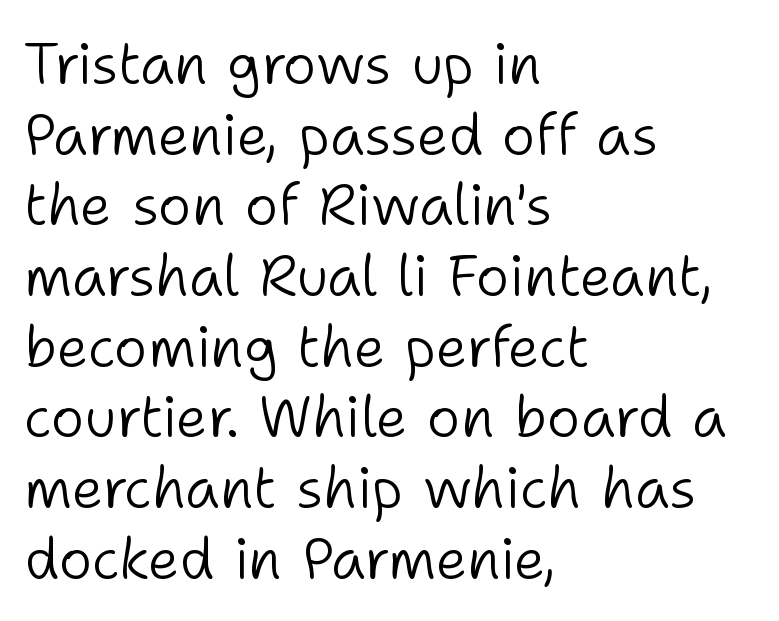
The image shows 57 px light sans-serif type, upright; set left-aligned, line spacing 1.24x, normal letter spacing, not underlined; low stroke contrast and a medium x-height.
